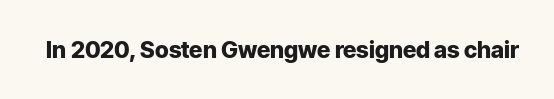
{"italic": "no", "bold": "yes", "underline": "no", "letter_spacing": "normal", "letter_spacing_em": 0.0, "glyph_px": 23}
